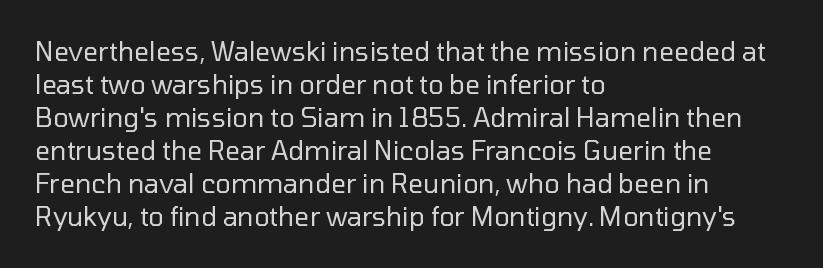
The image shows 26 px text type, upright; set left-aligned, normal line spacing (1.27x), normal letter spacing, not underlined.
